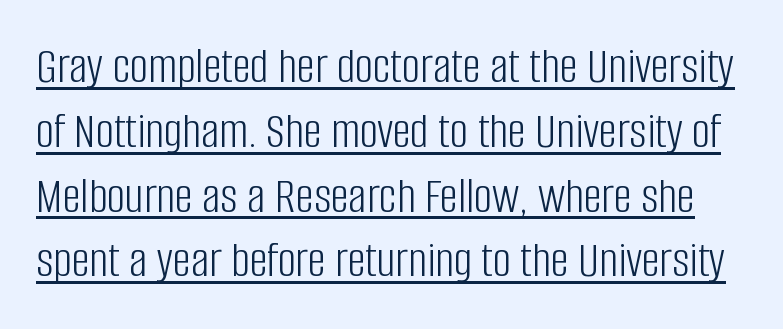
Q: Is the text bold? A: No.
Q: Is the text italic (slanted)? A: No, it is upright.
Q: Is the typeface a serif or a sans-serif typeface? A: Sans-serif.
Q: Is the text underlined? A: Yes.
Q: Is the spacing between letters normal or unusually wide? A: Normal.
Q: Is the spacing between lines tight, normal or loose? A: Normal.
Q: Width (condensed, normal, or wide)? A: Condensed.
Q: Stroke contrast? A: Low.
Q: x-height? A: Large.
Q: Monospaced? A: No.
